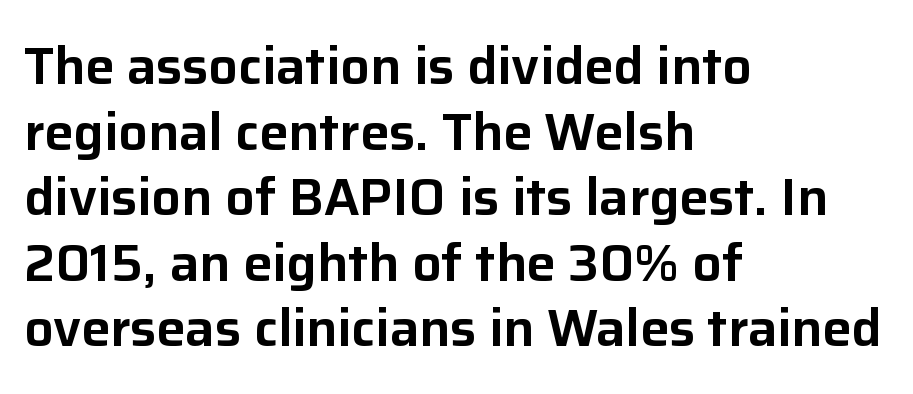
Q: Is the text italic (slanted)? A: No, it is upright.
Q: Is the typeface a serif or a sans-serif typeface? A: Sans-serif.
Q: Is the text underlined? A: No.
Q: How is the paragraph aligned? A: Left-aligned.
Q: Is the spacing between letters normal or unusually wide? A: Normal.
Q: Is the spacing between lines tight, normal or loose? A: Normal.
Q: Width (condensed, normal, or wide)? A: Normal.
Q: Stroke contrast? A: Low.
Q: x-height? A: Medium.
Q: Monospaced? A: No.
